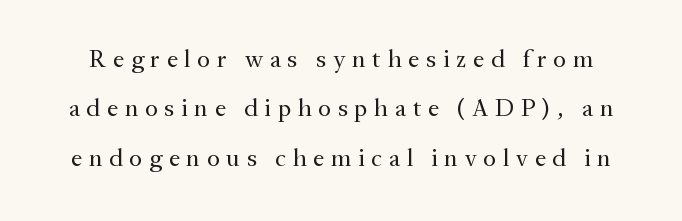
Caption: face not bold, strokes unweighted. Does the lettering tilt? It doesn't — this is upright. Characters follow at a spacing far wider than the type designer built in. Words float on clear page, feet unadorned. Notice the wide empty band between every row — that's loose leading.
